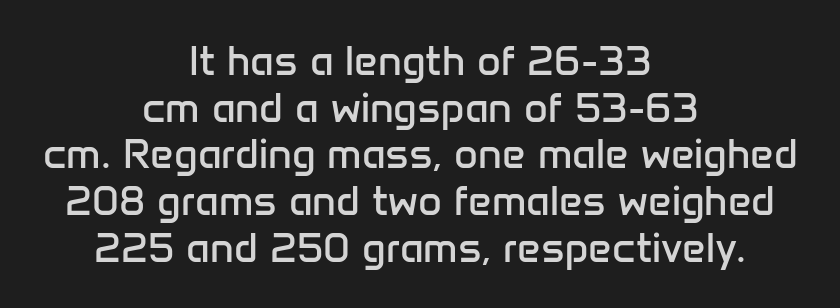
Here the designer chose a conventional face with non-uniform glyph widths. Upright lettering throughout. To sum up the face: it is a sans, with no serifs. Is the letter spacing exaggerated? No — it looks like the ordinary default.
